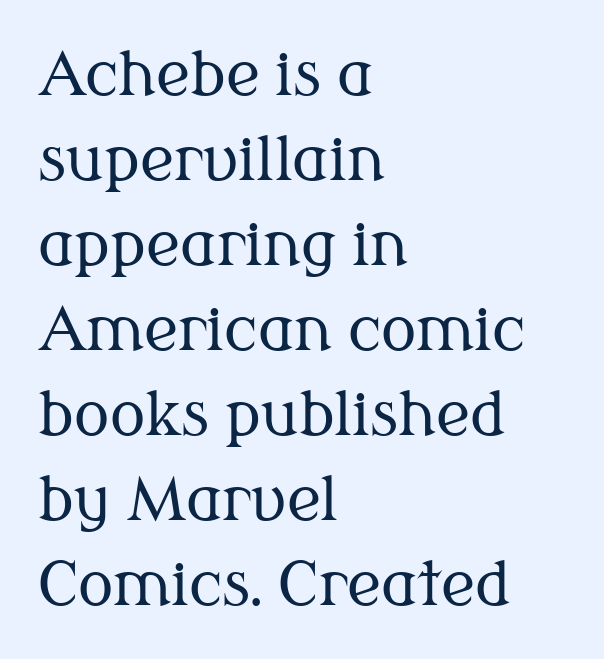
The image shows 59 px regular-weight serif type, upright; set left-aligned, normal line spacing (1.44x), normal letter spacing, not underlined; medium stroke contrast and a medium x-height.
